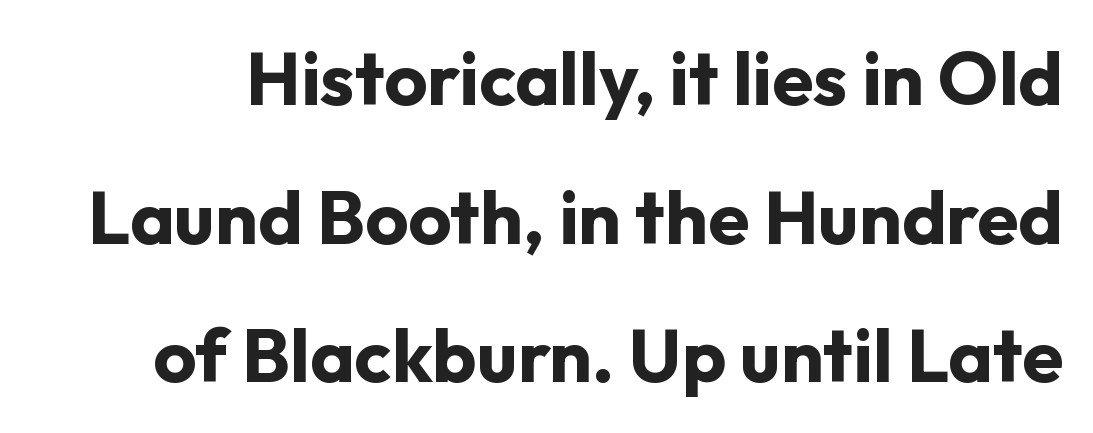
A typesetter would call this proportional, since set widths differ per character. Posture: vertical. No word sits above an underline. I'd call this a sans setting — the letters go barefoot.
